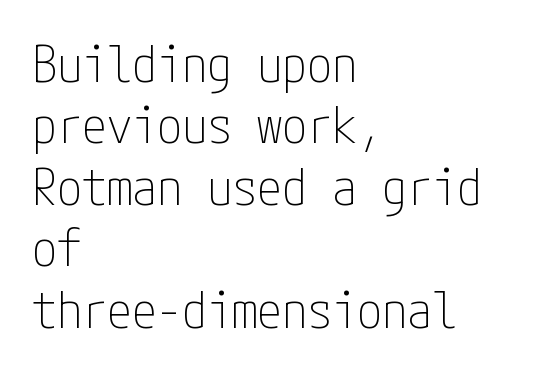
The image shows 50 px thin, condensed sans-serif type, upright; set left-aligned, line spacing 1.23x, normal letter spacing, not underlined; low stroke contrast and a medium x-height.
